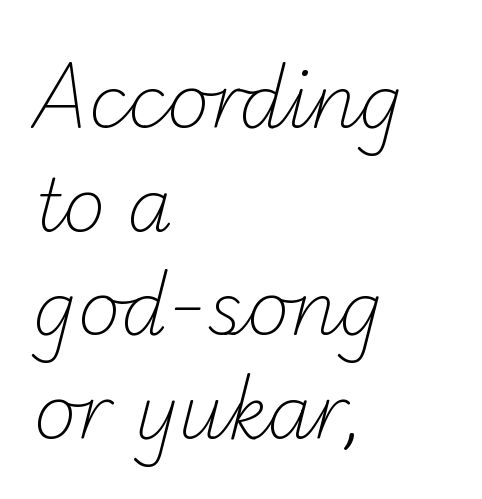
Q: Is the text bold? A: No.
Q: Is the typeface a serif or a sans-serif typeface? A: Sans-serif.
Q: Is the text underlined? A: No.
Q: How is the paragraph aligned? A: Left-aligned.
Q: Is the spacing between letters normal or unusually wide? A: Normal.
Q: Is the spacing between lines tight, normal or loose? A: Normal.
Q: Width (condensed, normal, or wide)? A: Normal.
Q: Stroke contrast? A: Low.
Q: x-height? A: Small.
Q: Monospaced? A: No.
